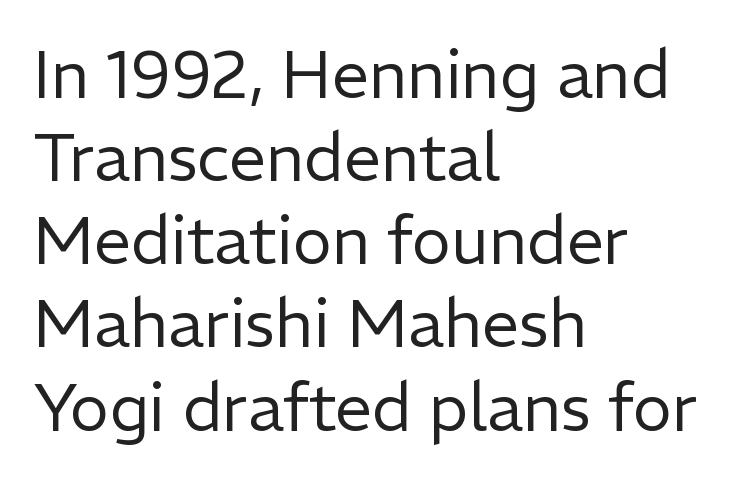
{"serif": "no", "italic": "no", "bold": "no", "weight": "regular", "width": "normal", "stroke_contrast": "low", "x_height": "medium", "monospaced": "no", "underline": "no", "align": "left", "line_spacing": "normal", "line_spacing_ratio": 1.26, "letter_spacing": "normal", "letter_spacing_em": 0.0, "glyph_px": 66}
